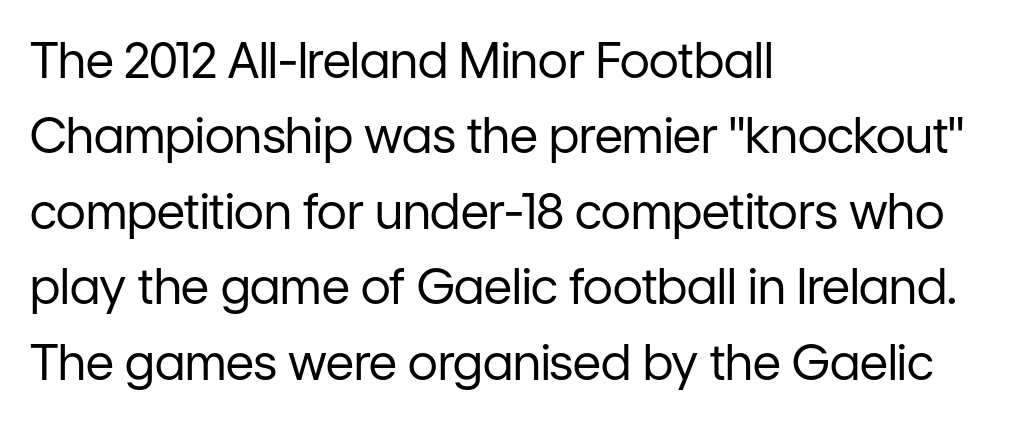
Weight class: somewhere from thin through regular. Each word holds together tightly as a unit, with standard inter-letter gaps. Note the varied advance widths — an 'i' is clearly narrower than an 'm'. Nobody drew a line under any word here. The space between consecutive lines is moderate. Left-aligned paragraph, ragged on the right.
